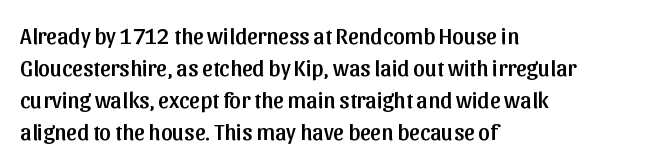
These lines are set flush left with a ragged right edge. Nope, not italic — everything's standing straight. Observe the ordinary spacing: letters are neighbours, not strangers. Vertically, the passage feels balanced, rows spaced as you'd expect. Has an underline been added? It has not.
